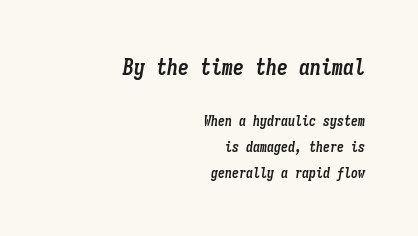
The image shows 22 px bold type, italic (leaning right); set right-aligned, line spacing 1.87x, normal letter spacing, not underlined; the first (top) block is 1.57x larger.
